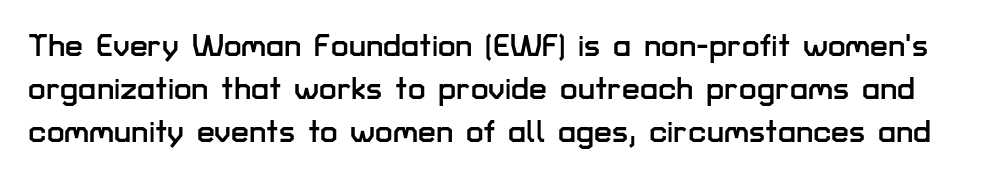
The image shows 32 px sans-serif type, upright; set normal line spacing (1.34x), normal letter spacing, not underlined; low stroke contrast and a medium x-height.
